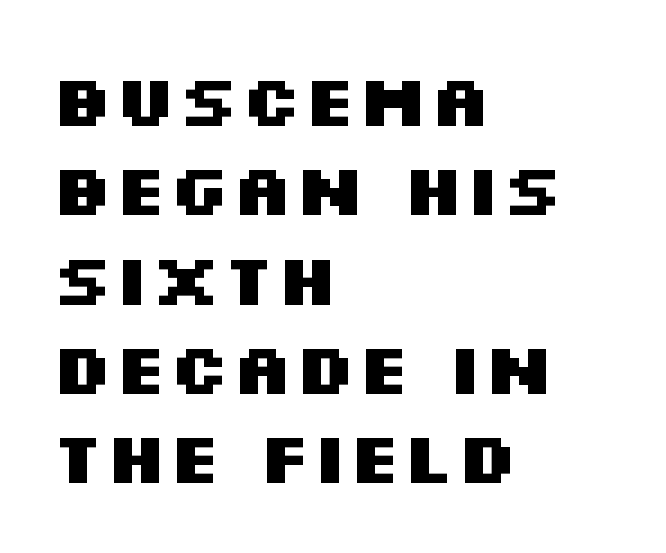
The image shows 72 px heavy, wide sans-serif type, upright; set left-aligned, line spacing 1.24x, normal letter spacing, not underlined; medium stroke contrast and a large x-height.
